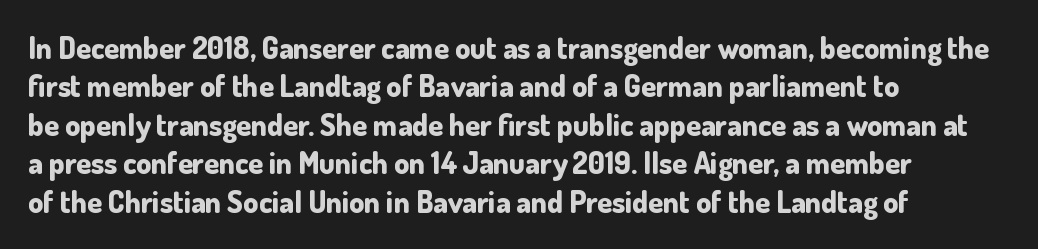
The image shows 30 px bold sans-serif type, upright; set left-aligned, normal line spacing (1.28x), normal letter spacing, not underlined; low stroke contrast and a small x-height.
